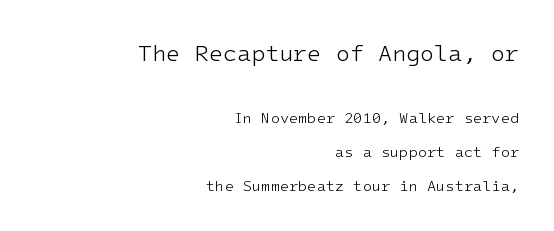
Reading down the column, the eye jumps a long way to each next line. The zone under the glyphs is completely vacant. The font's upright variant was chosen for this text. Line ends are locked; line starts wander.
